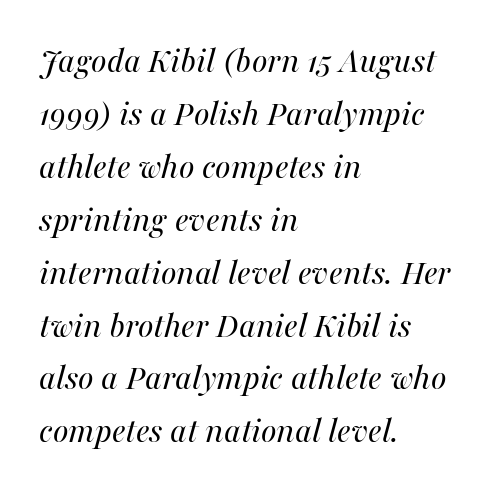
The image shows 37 px regular-weight type, italic (leaning right); set left-aligned, normal line spacing (1.43x), normal letter spacing, not underlined; medium stroke contrast and a medium x-height.
